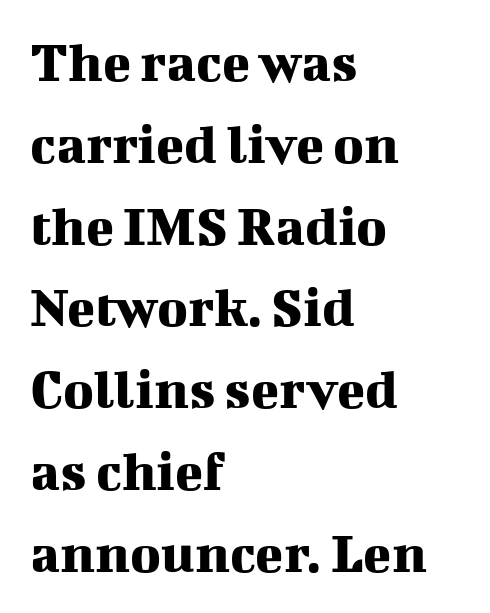
The letters stand upright; this is a roman face. There is no visible air inserted between adjacent glyphs. Regarding serifs, this sample has them. The space between consecutive lines is moderate. Alignment: flush left.
